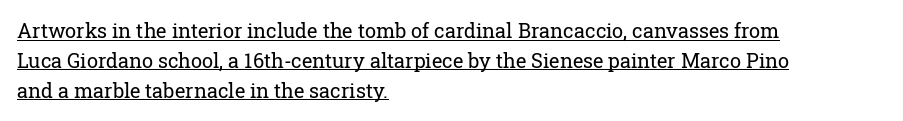
Weight class: somewhere from thin through regular. This is the regular roman posture of the typeface. The rendering uses a moderate line-height, typical for paragraphs. The lines in this sample share a left origin and differ only in where they stop.
